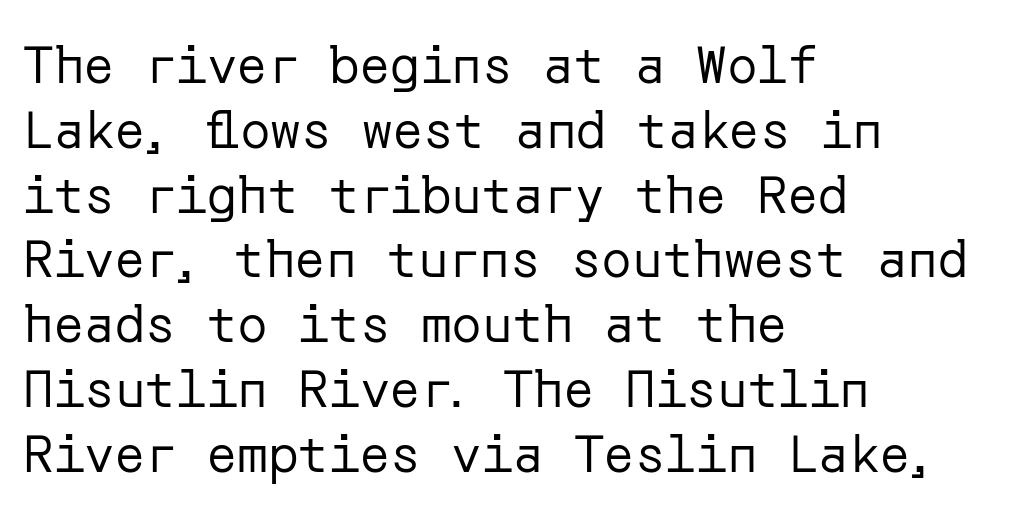
The image shows 51 px regular-weight sans-serif type, upright; set left-aligned, normal line spacing (1.27x), normal letter spacing, not underlined; low stroke contrast and a medium x-height.
